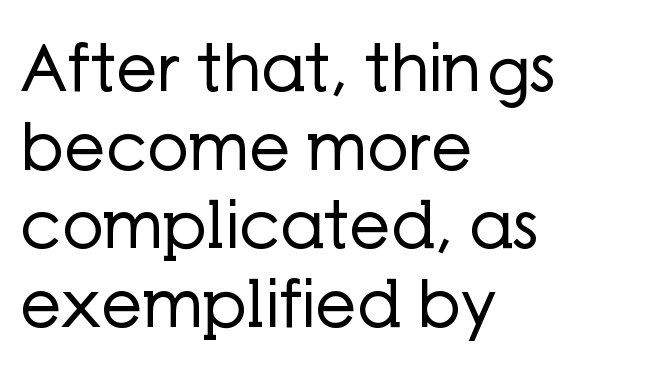
{"serif": "no", "italic": "no", "bold": "no", "weight": "regular", "width": "normal", "stroke_contrast": "low", "x_height": "medium", "monospaced": "no", "underline": "no", "align": "left", "line_spacing_ratio": 1.21, "letter_spacing": "normal", "letter_spacing_em": 0.0, "glyph_px": 65}
